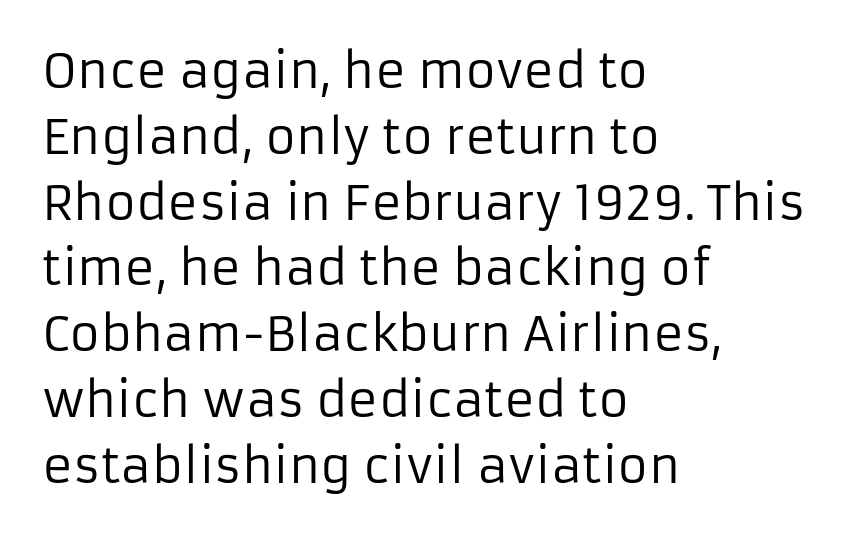
The image shows 47 px regular-weight sans-serif type, upright; set left-aligned, normal line spacing (1.4x), normal letter spacing, not underlined; low stroke contrast and a medium x-height.
